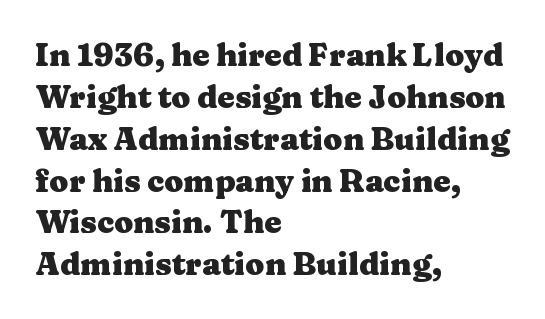
{"serif": "yes", "italic": "no", "bold": "yes", "weight": "heavy", "width": "wide", "stroke_contrast": "medium", "x_height": "medium", "monospaced": "no", "underline": "no", "align": "left", "line_spacing": "normal", "line_spacing_ratio": 1.35, "letter_spacing": "normal", "letter_spacing_em": 0.0, "glyph_px": 31}
